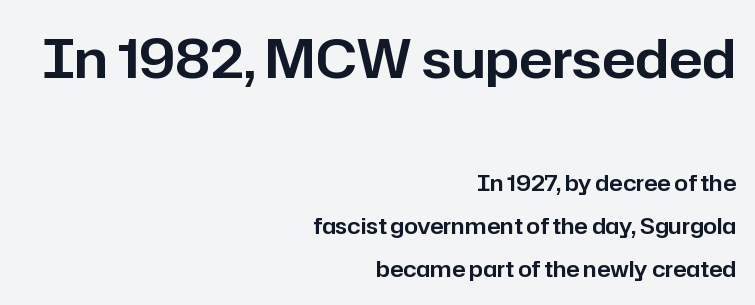
Q: Is the text italic (slanted)? A: No, it is upright.
Q: Is the typeface a serif or a sans-serif typeface? A: Sans-serif.
Q: Is the text underlined? A: No.
Q: How is the paragraph aligned? A: Right-aligned.
Q: Is the spacing between letters normal or unusually wide? A: Normal.
Q: Is the spacing between lines tight, normal or loose? A: Loose.
Q: Which block of text is set in a larger size, the first (top) or the second (bottom)? A: The first (top) one.
Q: Width (condensed, normal, or wide)? A: Normal.
Q: Stroke contrast? A: Low.
Q: x-height? A: Medium.
Q: Monospaced? A: No.
